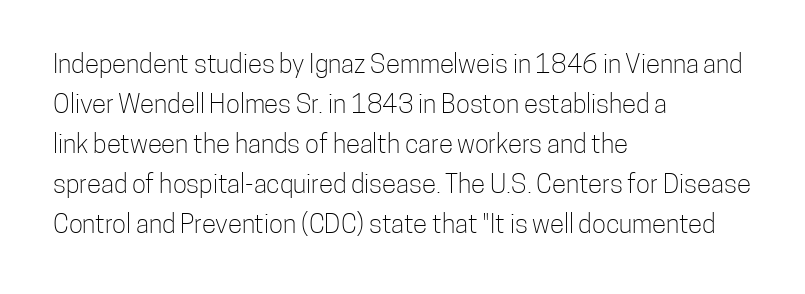
Descender tails drop into unmarked territory. Stroke mass is kept to a normal reading level or below. Default kerning and tracking; the words read as compact shapes. Teacher's note: observe the even left margin — that is flush-left alignment.
